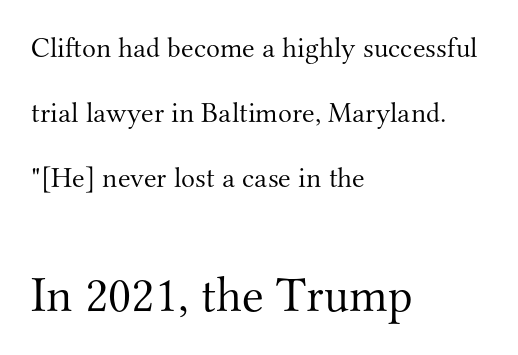
{"serif": "yes", "italic": "no", "bold": "no", "weight": "light", "width": "normal", "stroke_contrast": "medium", "x_height": "small", "monospaced": "no", "underline": "no", "align": "left", "line_spacing": "loose", "line_spacing_ratio": 2.24, "letter_spacing": "normal", "letter_spacing_em": 0.0, "larger_block": "second", "size_ratio": 1.72, "glyph_px": 50}
